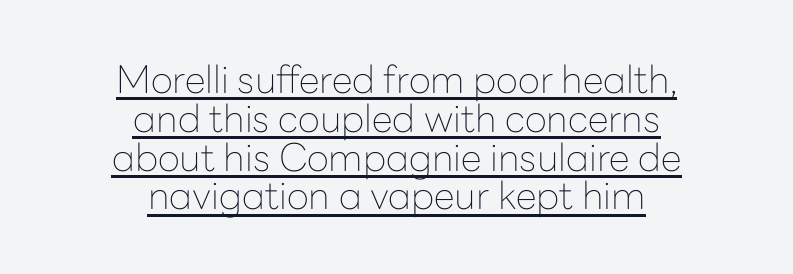
Q: Is the text bold? A: No.
Q: Is the text italic (slanted)? A: No, it is upright.
Q: Is the typeface a serif or a sans-serif typeface? A: Sans-serif.
Q: Is the text underlined? A: Yes.
Q: How is the paragraph aligned? A: Centered.
Q: Is the spacing between letters normal or unusually wide? A: Normal.
Q: Is the spacing between lines tight, normal or loose? A: Tight.
Q: Width (condensed, normal, or wide)? A: Normal.
Q: Stroke contrast? A: Low.
Q: x-height? A: Medium.
Q: Monospaced? A: No.
